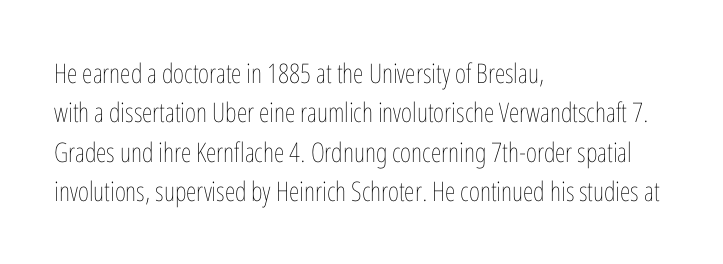
Quick note: not italic, upright. Is the stroke heavy? The answer is a plain regular-or-lighter. The setting favours the left margin, as ordinary paragraphs usually do. Has an underline been added? It has not. Tracking here is standard; glyphs follow each other at the usual distance. Line spacing here is normal.
